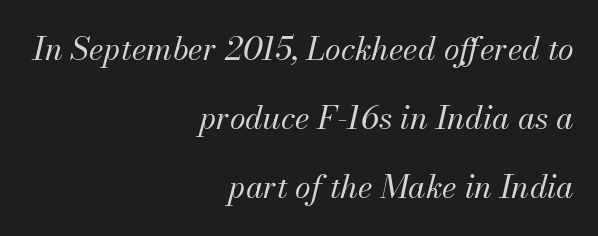
Reading down the column, the eye jumps a long way to each next line. The gap between lines stays unmarked. Nobody touched the tracking dial on this one. This sample has the flowing, uneven cadence of proportional lettering.
